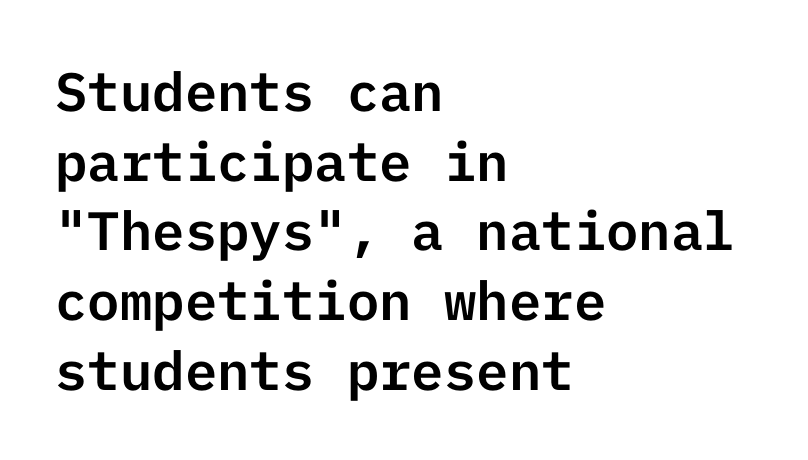
{"serif": "no", "italic": "no", "width": "normal", "stroke_contrast": "low", "x_height": "medium", "underline": "no", "align": "left", "line_spacing": "normal", "line_spacing_ratio": 1.29, "letter_spacing": "normal", "letter_spacing_em": 0.0, "glyph_px": 54}
